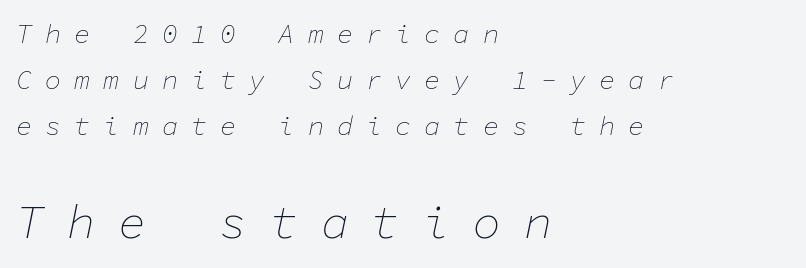
{"italic": "yes", "lean": "right", "slant_degrees": 11, "bold": "no", "weight": "thin", "width": "normal", "stroke_contrast": "low", "x_height": "medium", "monospaced": "yes", "underline": "no", "align": "left", "line_spacing": "normal", "line_spacing_ratio": 1.7, "letter_spacing": "wide", "letter_spacing_em": 0.48, "larger_block": "second", "size_ratio": 1.74, "glyph_px": 47}
